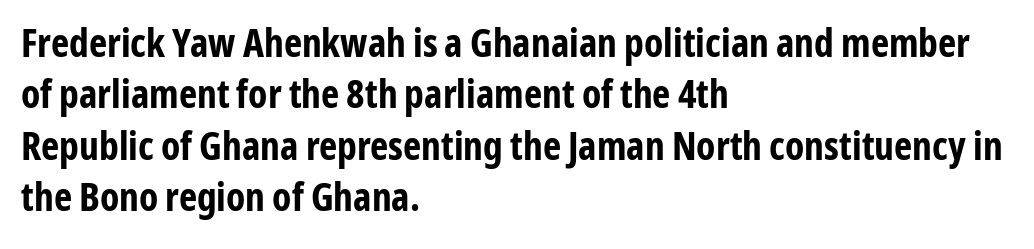
The rows are spaced the way most documents space them. In terms of posture, this sample is upright. In CSS terms this would be text-align: left. This sample has the flowing, uneven cadence of proportional lettering.
